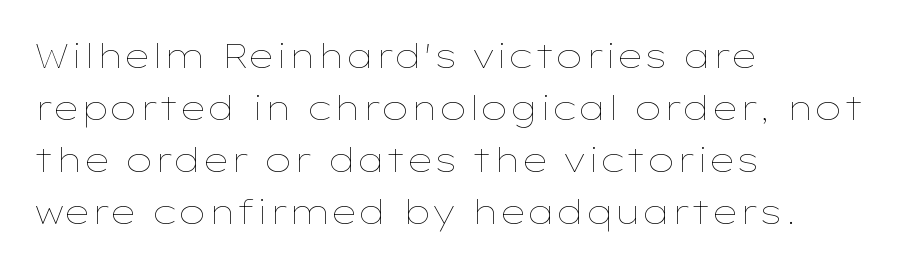
The image shows 34 px thin, wide type, upright; set left-aligned, normal line spacing (1.53x), normal letter spacing, not underlined; low stroke contrast and a medium x-height.
